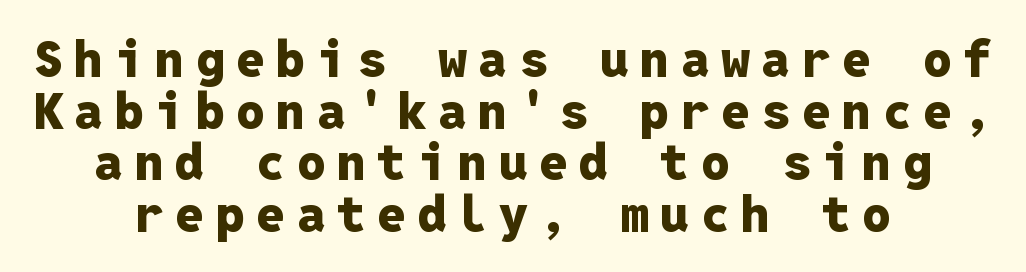
Q: Is the text bold? A: Yes.
Q: Is the text italic (slanted)? A: No, it is upright.
Q: Is the typeface a serif or a sans-serif typeface? A: Sans-serif.
Q: Is the text underlined? A: No.
Q: How is the paragraph aligned? A: Centered.
Q: Is the spacing between letters normal or unusually wide? A: Unusually wide.
Q: Is the spacing between lines tight, normal or loose? A: Tight.
Q: Width (condensed, normal, or wide)? A: Normal.
Q: Stroke contrast? A: Low.
Q: x-height? A: Medium.
Q: Monospaced? A: Yes.
